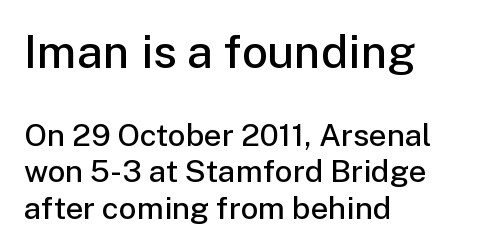
The image shows 46 px semibold sans-serif type, upright; set left-aligned, line spacing 1.19x, normal letter spacing, not underlined; the first (top) block is 1.48x larger; low stroke contrast and a medium x-height.
